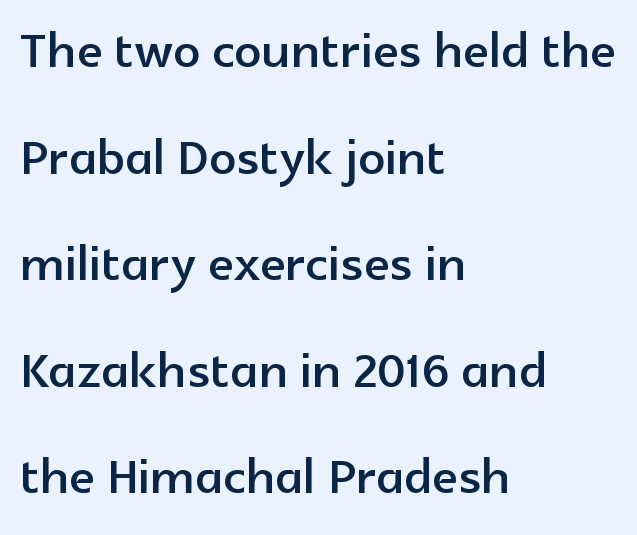
The image shows 67 px sans-serif type, upright; set left-aligned, normal line spacing (1.59x), normal letter spacing, not underlined; a medium x-height.
